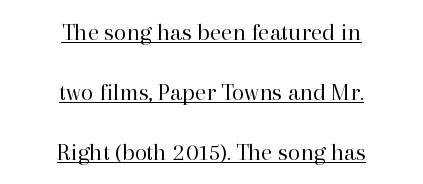
{"italic": "no", "bold": "no", "underline": "yes", "align": "center", "line_spacing": "loose", "line_spacing_ratio": 2.4, "letter_spacing": "normal", "letter_spacing_em": 0.0, "glyph_px": 25}
